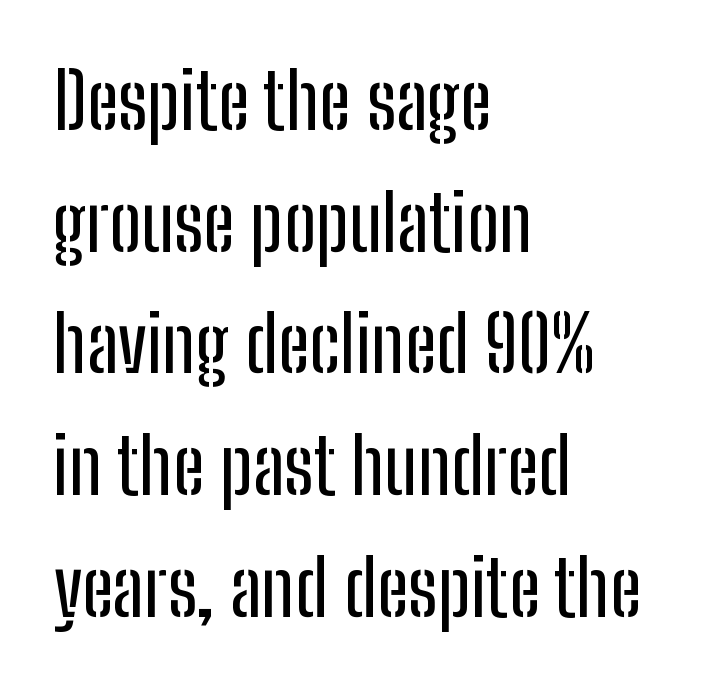
Q: Is the text italic (slanted)? A: No, it is upright.
Q: Is the typeface a serif or a sans-serif typeface? A: Sans-serif.
Q: Is the text underlined? A: No.
Q: How is the paragraph aligned? A: Left-aligned.
Q: Is the spacing between letters normal or unusually wide? A: Normal.
Q: Is the spacing between lines tight, normal or loose? A: Normal.
Q: Width (condensed, normal, or wide)? A: Condensed.
Q: Stroke contrast? A: Low.
Q: x-height? A: Medium.
Q: Monospaced? A: No.
